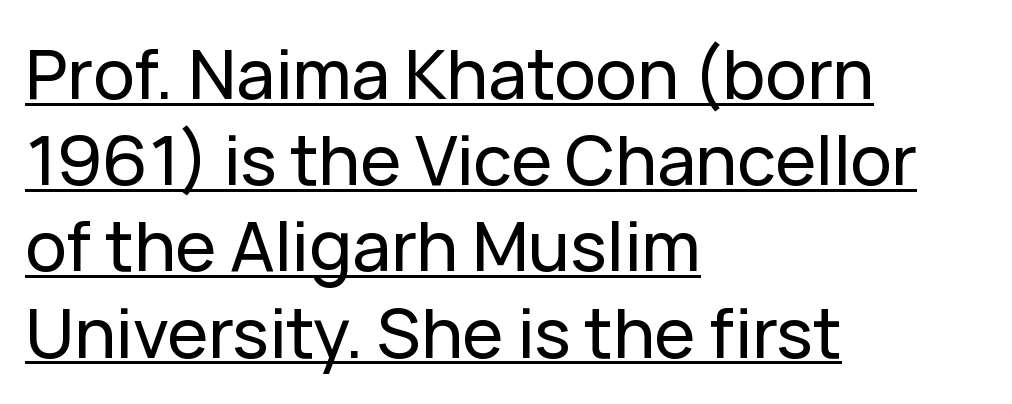
The image shows 69 px sans-serif type, upright; set left-aligned, normal line spacing (1.25x), normal letter spacing, underlined; low stroke contrast and a medium x-height.
